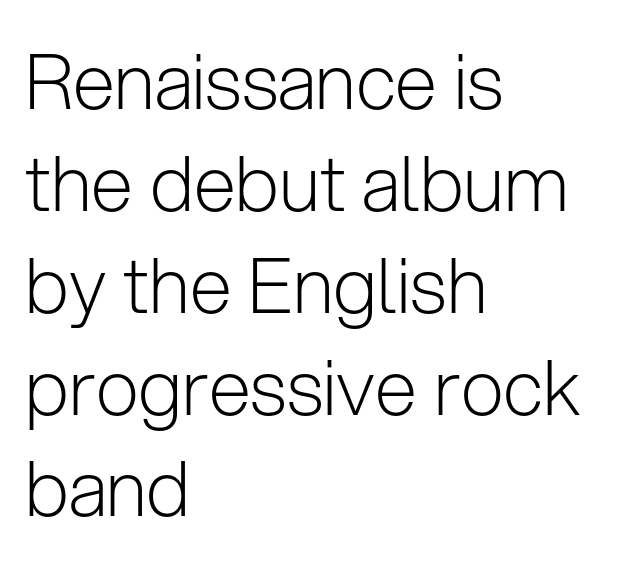
Q: Is the text bold? A: No.
Q: Is the text italic (slanted)? A: No, it is upright.
Q: Is the typeface a serif or a sans-serif typeface? A: Sans-serif.
Q: Is the text underlined? A: No.
Q: How is the paragraph aligned? A: Left-aligned.
Q: Is the spacing between letters normal or unusually wide? A: Normal.
Q: Is the spacing between lines tight, normal or loose? A: Normal.
Q: Width (condensed, normal, or wide)? A: Normal.
Q: Stroke contrast? A: Low.
Q: x-height? A: Medium.
Q: Monospaced? A: No.
